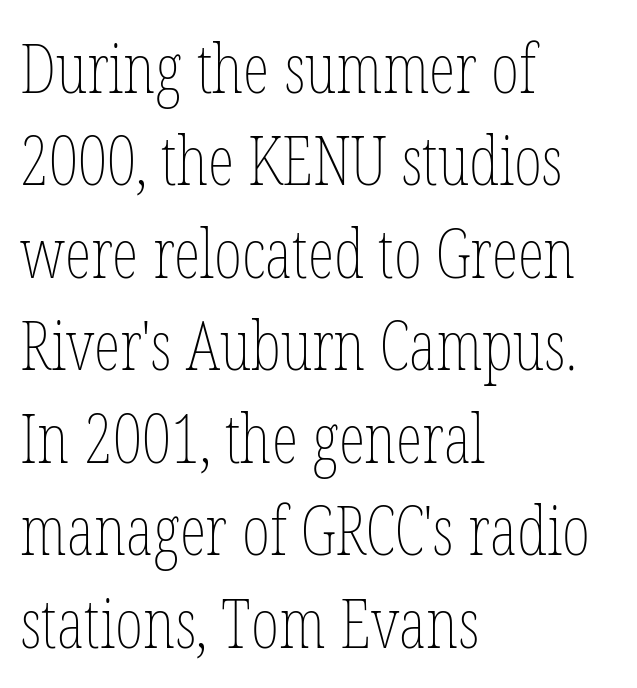
The image shows 68 px thin, condensed type, upright; set left-aligned, normal line spacing (1.36x), normal letter spacing, not underlined; low stroke contrast and a medium x-height.
